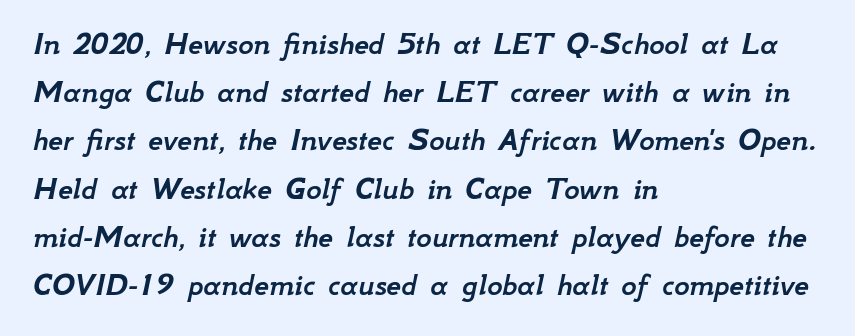
{"italic": "yes", "lean": "right", "slant_degrees": 12, "width": "normal", "stroke_contrast": "low", "x_height": "small", "monospaced": "no", "underline": "no", "align": "left", "line_spacing": "normal", "line_spacing_ratio": 1.46, "letter_spacing": "normal", "letter_spacing_em": 0.0, "glyph_px": 33}
